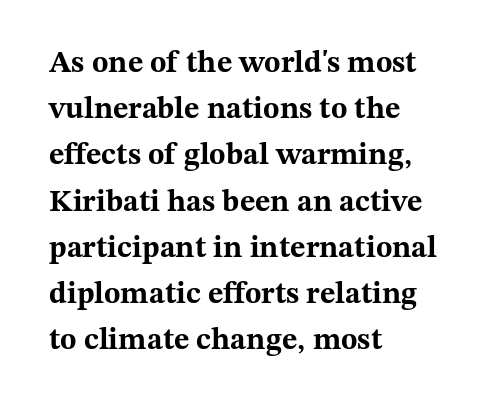
Bare-footed words on every line. In terms of letterspacing, this is plain default setting. In terms of letterform style, serifs are clearly present. Horizontal alignment here is leftward, the default for most running prose.
